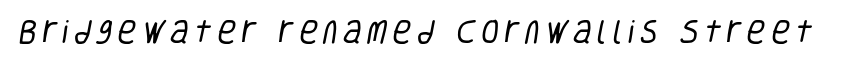
The image shows 26 px text type; set unusually wide letter spacing (+0.2 em), not underlined.
